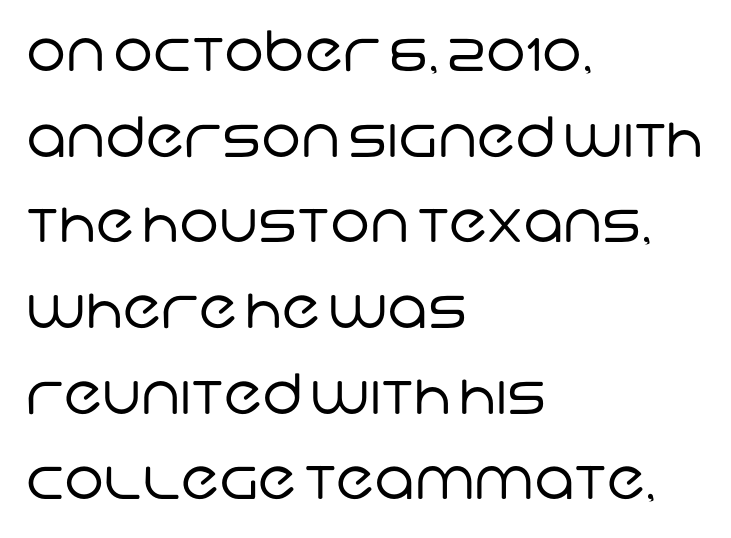
Leading matches the norm, producing a regular column. This sample uses plain, unmodified letter spacing. This sample is left-justified, so line endings fall wherever the words run out. Is the type heavy? It reads as light-to-regular instead. Do the characters align in a grid? No, the font is proportional. Classification — sans serif.
